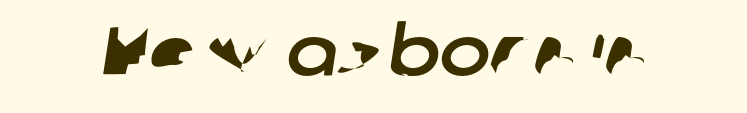
{"serif": "no", "width": "normal", "stroke_contrast": "low", "x_height": "medium", "monospaced": "no", "underline": "no", "letter_spacing": "normal", "letter_spacing_em": 0.0, "glyph_px": 68}
